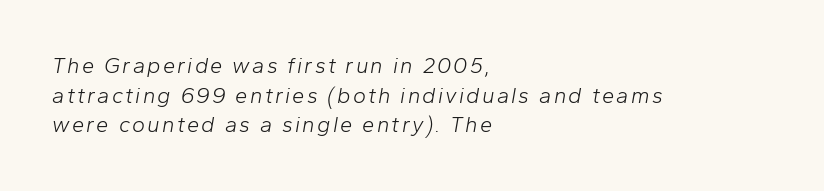
The image shows 22 px text type, italic (leaning right); set left-aligned, normal line spacing (1.35x), not underlined.
